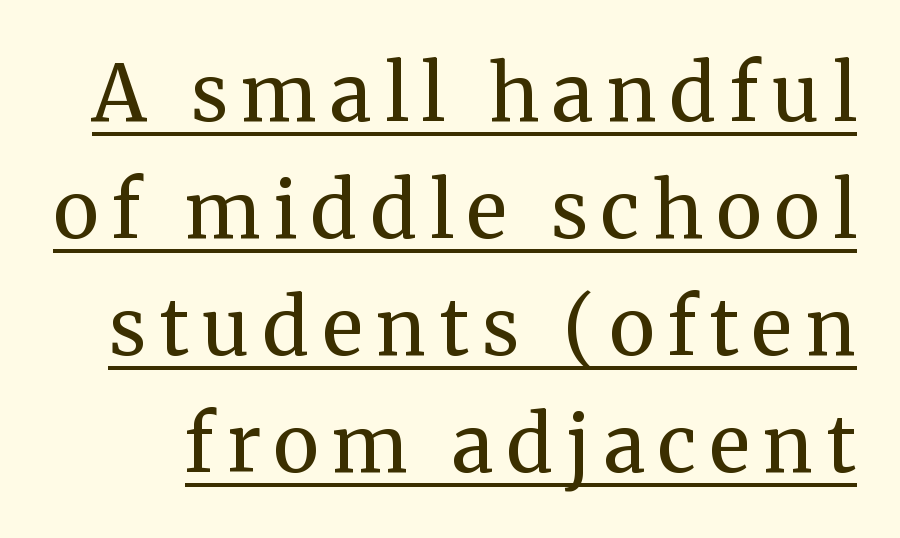
The image shows 78 px regular-weight serif type, upright; set normal line spacing (1.5x), underlined; medium stroke contrast and a medium x-height.
